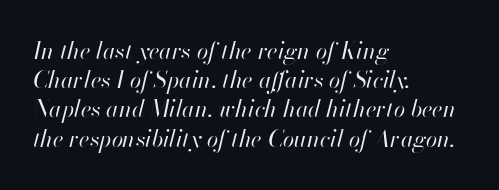
On a weight scale, this lands at 450 or below. The block of text has a typical density, with ordinary space between rows. What stands out about the letter spacing? Nothing — it is the standard amount. Rule under the text: the space is simply empty.
